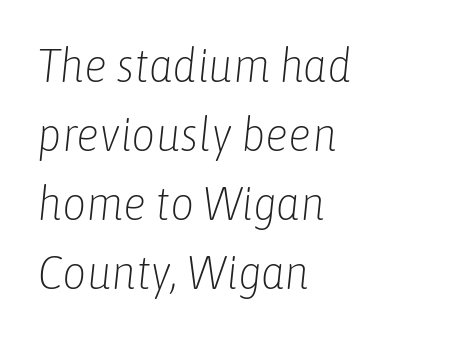
The image shows 47 px light, condensed type, italic (leaning right); set left-aligned, normal line spacing (1.47x), normal letter spacing, not underlined; low stroke contrast and a medium x-height.
